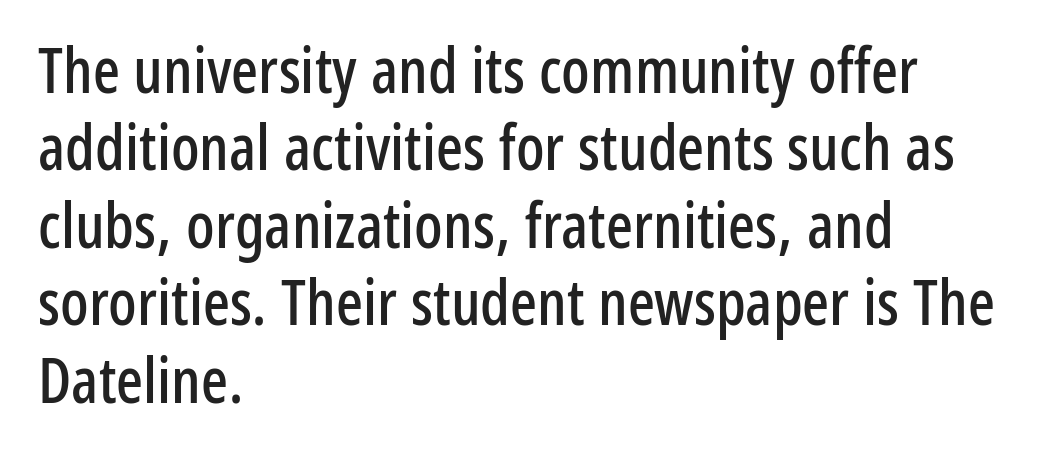
The words here are not underlined. Do the letters lean? They stand straight. This rendering leaves character spacing at its baseline value. Here the designer chose a conventional face with non-uniform glyph widths. All the whitespace from short lines collects on the right.
